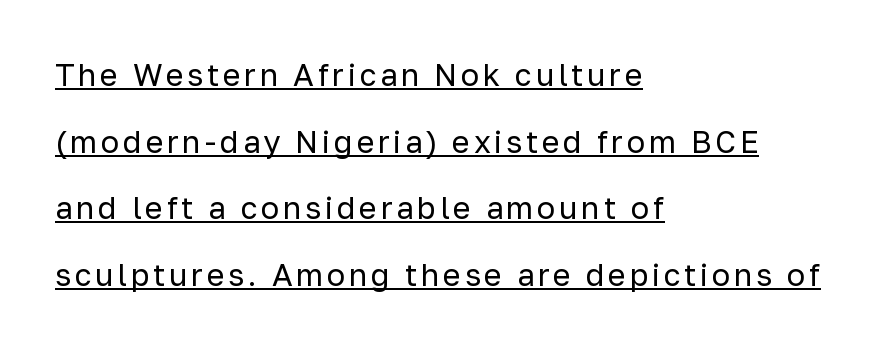
These characters rest on top of a visible drawn line. Do the letters lean? They stand straight. The passage shown stacks its lines with a broad gap. Look at the bottom of the vertical strokes: they stop flat, with no serifs. Is this a fixed-width face? No — the glyphs have proportional, varying widths. The letterforms sit at book weight or below.
